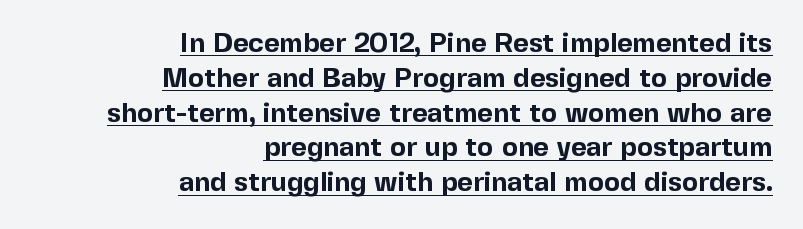
The image shows 27 px bold type, upright; set right-aligned, normal line spacing (1.29x), normal letter spacing, underlined.
